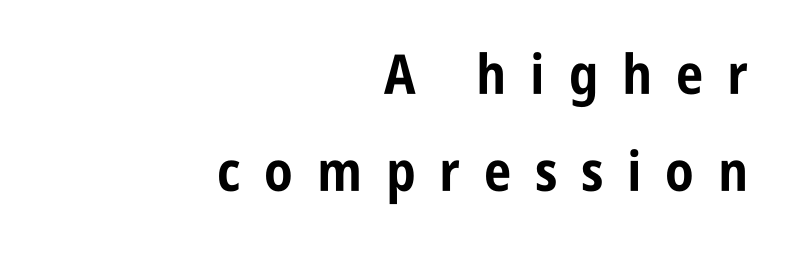
{"serif": "no", "italic": "no", "bold": "yes", "weight": "bold", "width": "condensed", "stroke_contrast": "low", "x_height": "large", "monospaced": "no", "underline": "no", "align": "right", "line_spacing_ratio": 1.76, "letter_spacing": "wide", "letter_spacing_em": 0.43, "glyph_px": 55}
